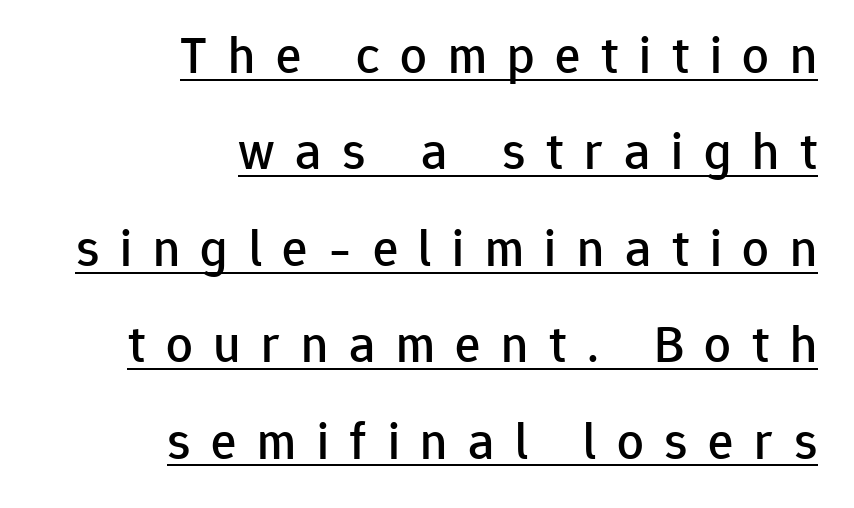
A typesetter would call this proportional, since set widths differ per character. In terms of posture, this sample is upright. The text was rendered using a sans face with plain stroke endings. The ragged edge is on the left, which tells us the setting is flush right.
